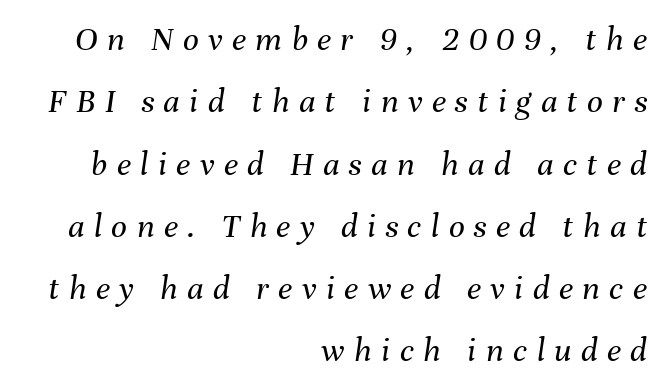
Compared with a typical body face, this is equally light or lighter still. The gaps between neighbouring characters are conspicuously large. Emphasis-style slanted type is in use. The foot of each line stays bare and open.
